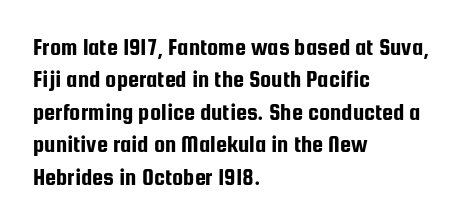
Q: Is the text italic (slanted)? A: No, it is upright.
Q: Is the text underlined? A: No.
Q: How is the paragraph aligned? A: Left-aligned.
Q: Is the spacing between letters normal or unusually wide? A: Normal.
Q: Is the spacing between lines tight, normal or loose? A: Normal.
